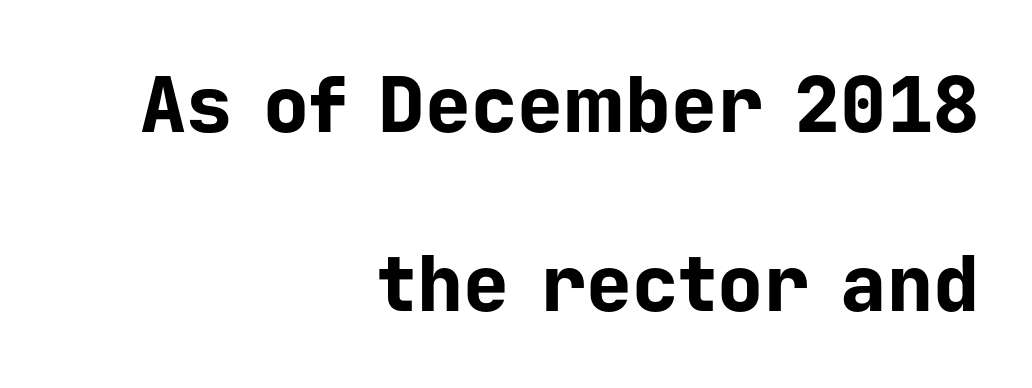
The image shows 77 px bold sans-serif type, upright, monospaced; set right-aligned, loose line spacing (2.32x), normal letter spacing, not underlined; low stroke contrast and a medium x-height.
